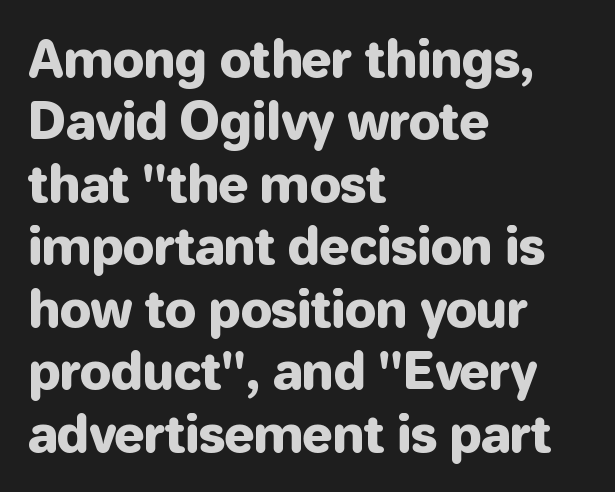
Q: Is the text italic (slanted)? A: No, it is upright.
Q: Is the typeface a serif or a sans-serif typeface? A: Sans-serif.
Q: Is the text underlined? A: No.
Q: How is the paragraph aligned? A: Left-aligned.
Q: Is the spacing between letters normal or unusually wide? A: Normal.
Q: Is the spacing between lines tight, normal or loose? A: Normal.
Q: Width (condensed, normal, or wide)? A: Normal.
Q: Stroke contrast? A: Low.
Q: x-height? A: Medium.
Q: Monospaced? A: No.
